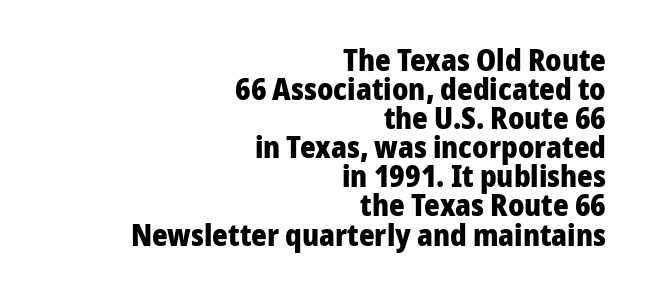
The image shows 30 px heavy sans-serif type, upright; set right-aligned, tight line spacing (0.97x), normal letter spacing, not underlined; low stroke contrast and a medium x-height.
